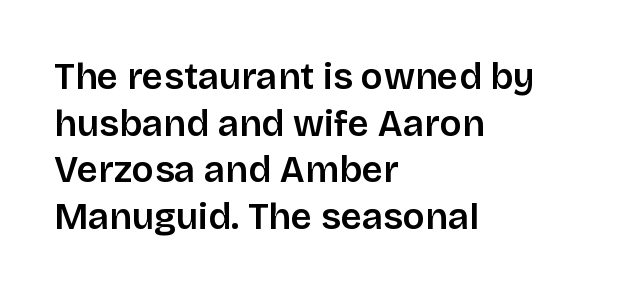
{"serif": "no", "italic": "no", "width": "normal", "stroke_contrast": "low", "x_height": "large", "monospaced": "no", "underline": "no", "align": "left", "line_spacing": "normal", "line_spacing_ratio": 1.26, "letter_spacing": "normal", "letter_spacing_em": 0.0, "glyph_px": 37}
